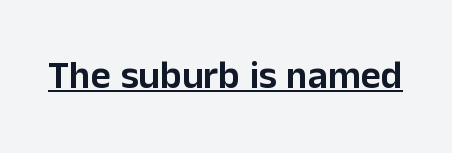
Tracking value appears to be zero — textbook default spacing. Note the varied advance widths — an 'i' is clearly narrower than an 'm'. A continuous stroke trails under the words, as in a hyperlink. It's the straight-up-and-down kind of type.
